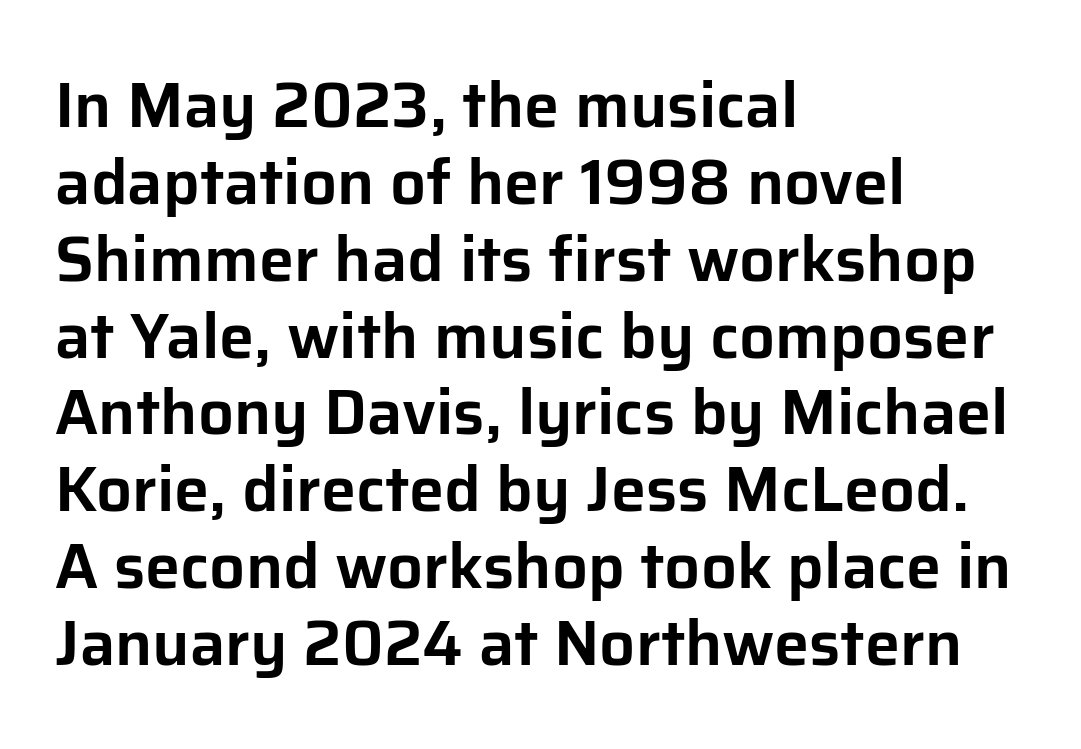
The image shows 63 px sans-serif type, upright; set left-aligned, line spacing 1.22x, normal letter spacing, not underlined; low stroke contrast and a medium x-height.
